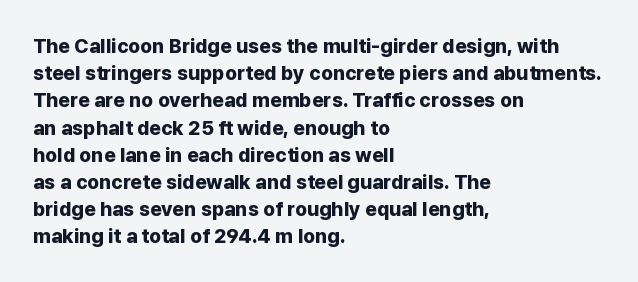
The image shows 20 px bold type, upright; set left-aligned, normal line spacing (1.36x), normal letter spacing, not underlined.
